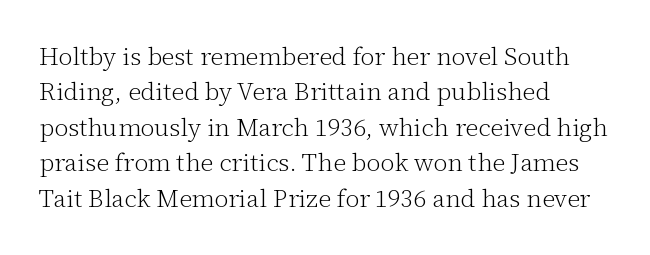
The image shows 25 px text type, upright; set left-aligned, normal line spacing (1.42x), normal letter spacing, not underlined.
